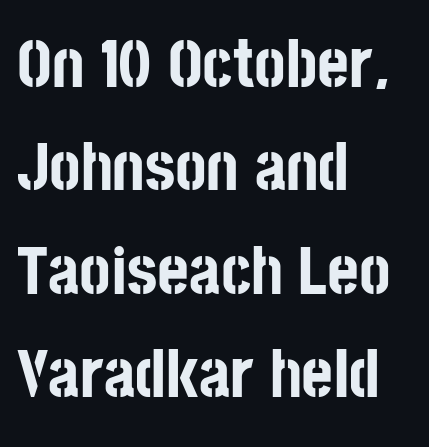
A dark, heavy texture on the line: the type is bold. The glyphs are unaccompanied by any horizontal stroke below them. Is this a fixed-width face? No — the glyphs have proportional, varying widths. The passage is arranged the way most books set body copy — flush left. Posture: vertical.
